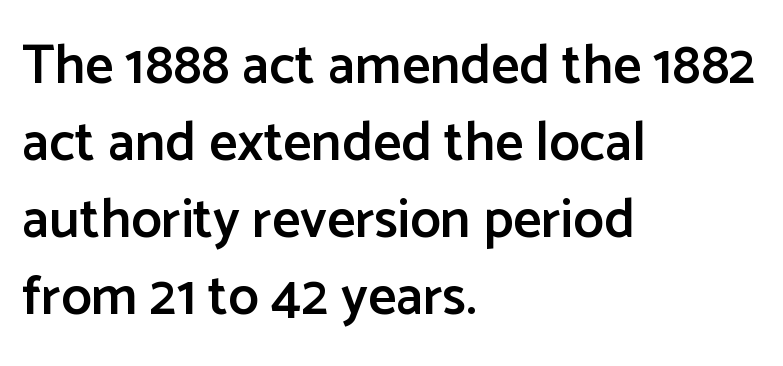
{"serif": "no", "italic": "no", "bold": "semi", "weight": "semibold", "width": "normal", "stroke_contrast": "low", "x_height": "medium", "monospaced": "no", "underline": "no", "align": "left", "line_spacing": "normal", "line_spacing_ratio": 1.4, "letter_spacing": "normal", "letter_spacing_em": 0.0, "glyph_px": 55}
